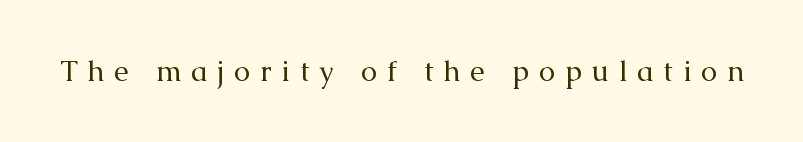
{"serif": "yes", "italic": "no", "bold": "no", "weight": "regular", "width": "normal", "stroke_contrast": "medium", "x_height": "medium", "monospaced": "no", "underline": "no", "letter_spacing": "wide", "letter_spacing_em": 0.34, "glyph_px": 29}
